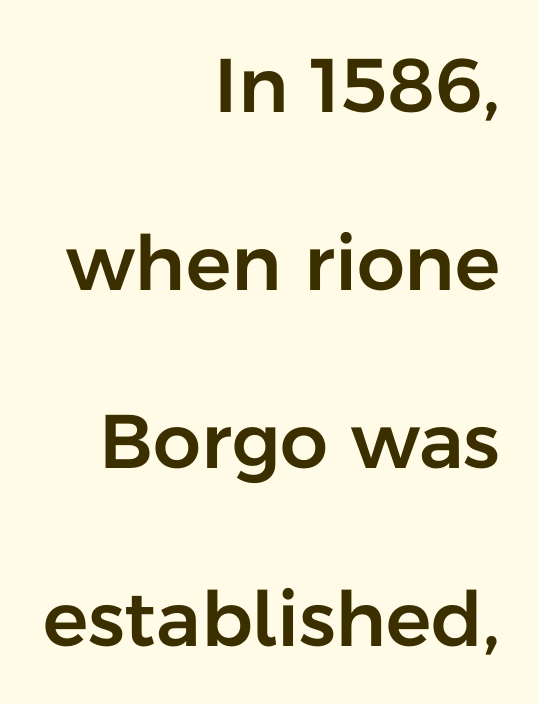
These lines are rendered in a variable-pitch font. Grotesque or geometric, the face here clearly has no serifs. The lines are spread far apart with generous leading. Default kerning and tracking; the words read as compact shapes. Short and long lines alike share a common ending point at right. The letters stand straight up with perfectly vertical stems.
